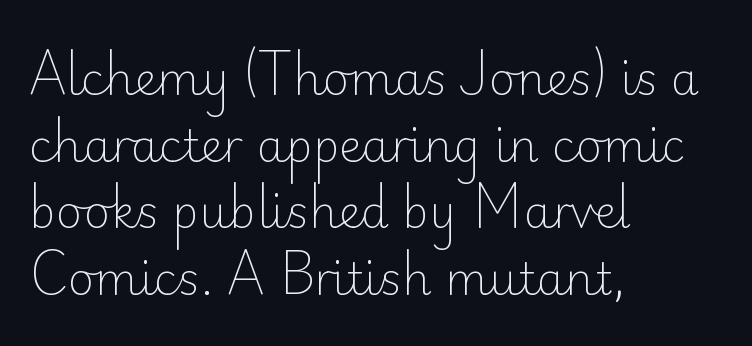
{"serif": "no", "italic": "no", "bold": "no", "weight": "light", "width": "normal", "stroke_contrast": "low", "x_height": "small", "monospaced": "no", "underline": "no", "align": "left", "line_spacing": "normal", "line_spacing_ratio": 1.48, "letter_spacing": "normal", "letter_spacing_em": 0.0, "glyph_px": 45}
